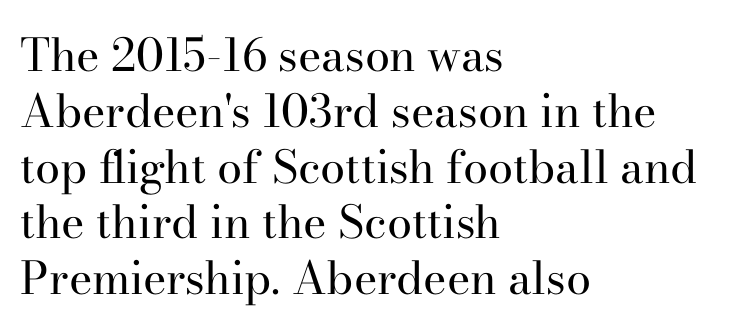
The image shows 45 px regular-weight serif type, upright; set left-aligned, line spacing 1.24x, normal letter spacing, not underlined; high stroke contrast and a small x-height.
